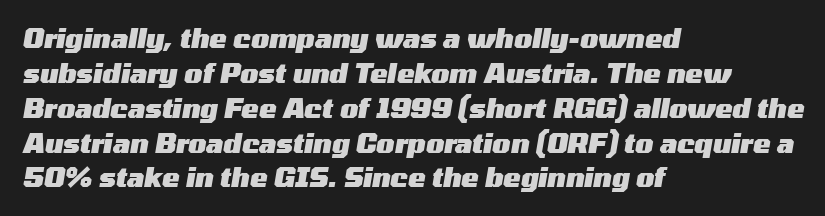
This sample uses plain, unmodified letter spacing. Underlining? Definitely not there. Successive baselines arrive at the customary interval. The text carries the slant typical of an italic or oblique font.
